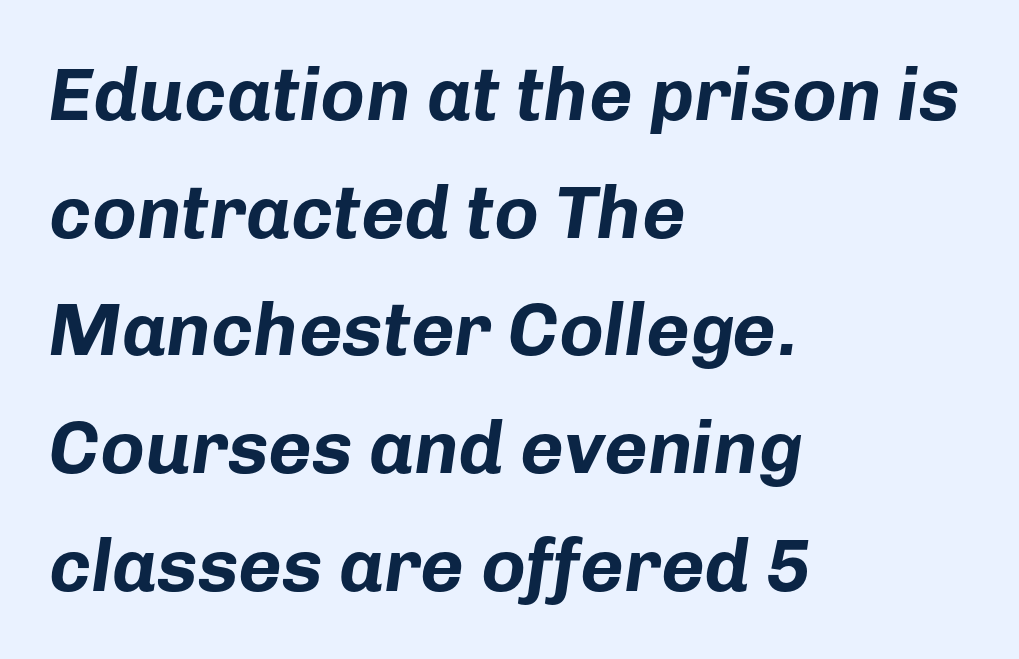
The image shows 75 px bold type, italic (leaning right); set left-aligned, normal line spacing (1.57x), normal letter spacing, not underlined; low stroke contrast and a medium x-height.
